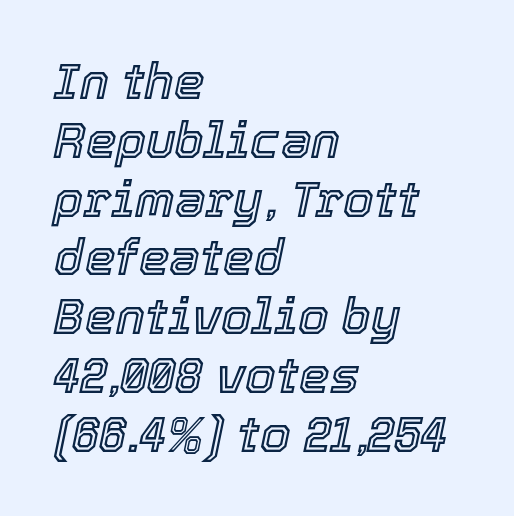
The image shows 49 px text type, italic (leaning right); set left-aligned, line spacing 1.2x, normal letter spacing, not underlined; a medium x-height.
